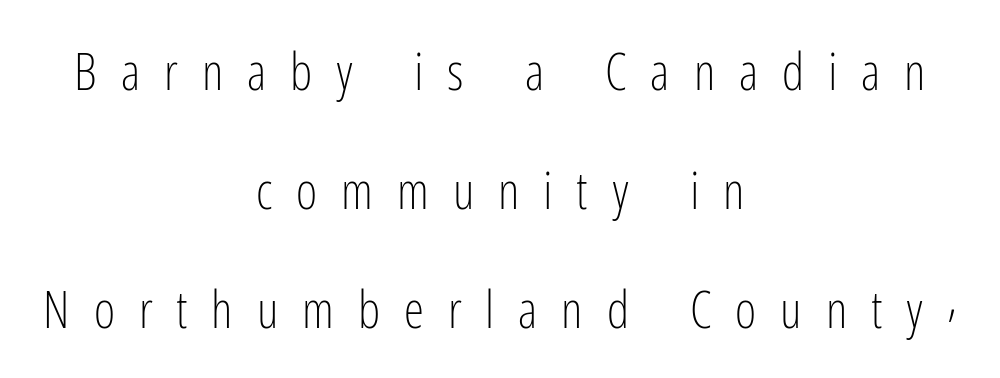
The image shows 51 px light, condensed sans-serif type, upright; set centered, loose line spacing (2.33x), unusually wide letter spacing (+0.47 em), not underlined; low stroke contrast and a medium x-height.
